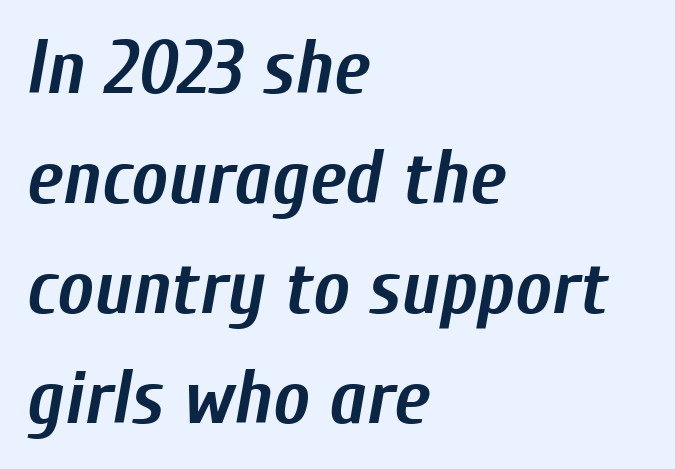
The image shows 77 px semibold, condensed type, italic (leaning right); set left-aligned, normal line spacing (1.43x), normal letter spacing, not underlined; low stroke contrast and a medium x-height.
